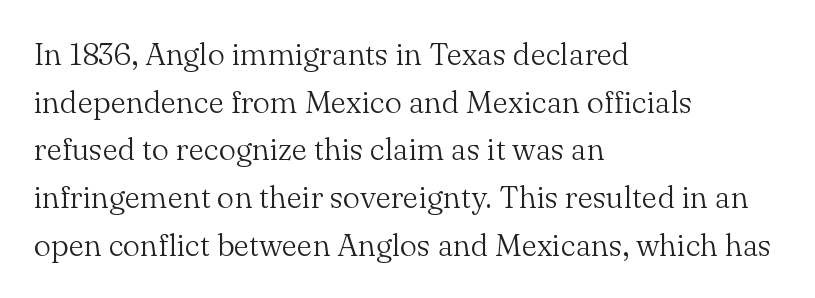
The image shows 31 px light serif type, upright; set left-aligned, normal line spacing (1.54x), normal letter spacing, not underlined; medium stroke contrast and a small x-height.
